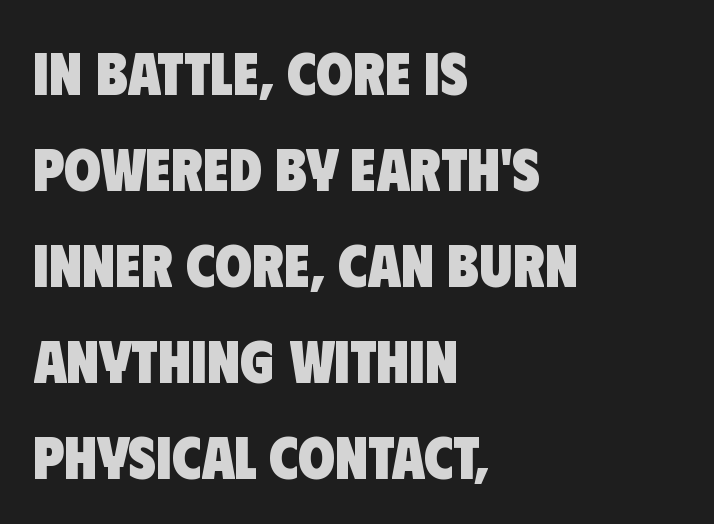
The image shows 60 px heavy, condensed sans-serif type; set left-aligned, normal line spacing (1.6x), normal letter spacing, not underlined; low stroke contrast and a large x-height.
